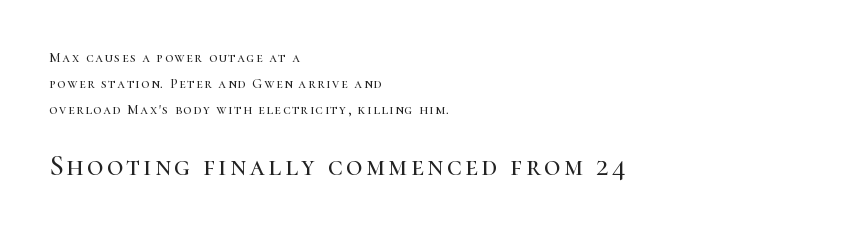
No italicization has been applied; the sample stays upright. Between these two stacked blocks, the lower one wins on size. A serif font was chosen for this passage. Varying glyph widths throughout — classic text-font behaviour. In CSS terms this would be text-align: left.
